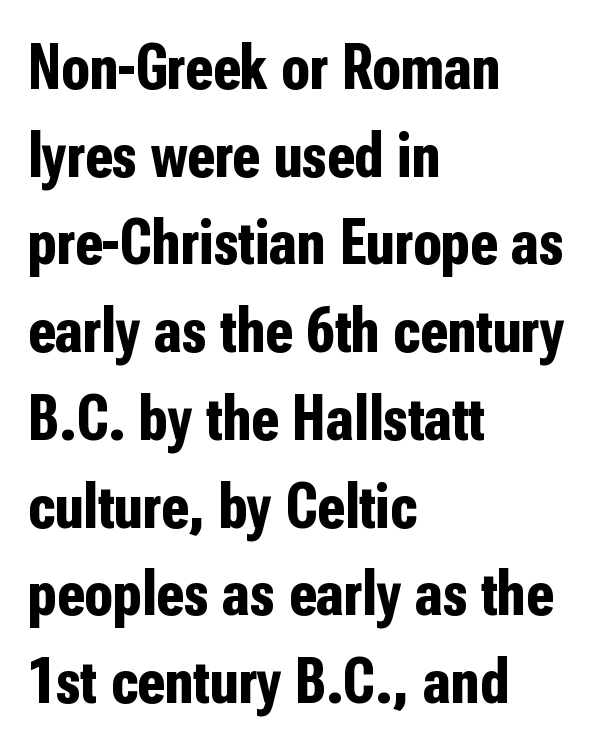
The image shows 65 px bold, condensed sans-serif type, upright; set left-aligned, normal line spacing (1.35x), normal letter spacing, not underlined; low stroke contrast and a medium x-height.
